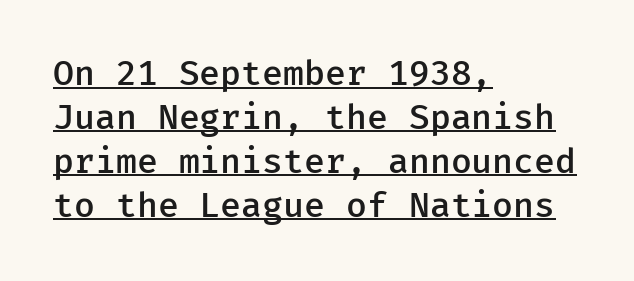
The vertical gap from one line to the next is medium. Horizontally, the lines are justified to the leading edge only. Check the space under the baseline: a stroke is drawn there. Observe the ordinary spacing: letters are neighbours, not strangers. The rendering shows plain stroke endings on the letterforms — a sans-serif design.
